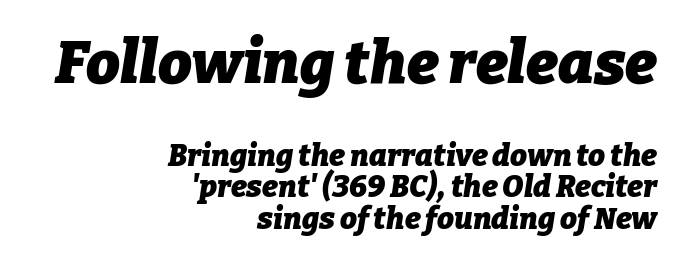
The face used here is proportionally spaced, like ordinary book or web type. Slant detected: the letters are inclined. Caption: upper text group enlarged, lower text group reduced. How would I describe the line gaps? Narrow and economical.
